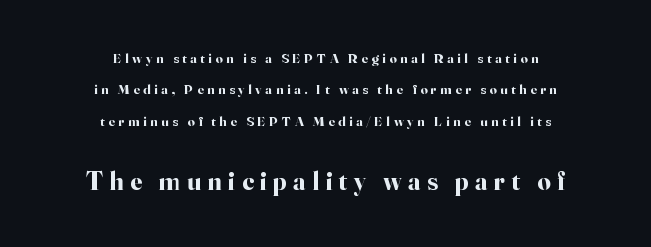
{"italic": "no", "bold": "yes", "underline": "no", "align": "center", "line_spacing": "loose", "line_spacing_ratio": 2.25, "letter_spacing": "wide", "letter_spacing_em": 0.25, "larger_block": "second", "size_ratio": 1.86, "glyph_px": 26}
